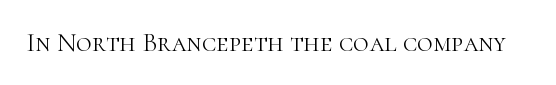
Q: Is the text bold? A: No.
Q: Is the text italic (slanted)? A: No, it is upright.
Q: Is the text underlined? A: No.
Q: Is the spacing between letters normal or unusually wide? A: Normal.
